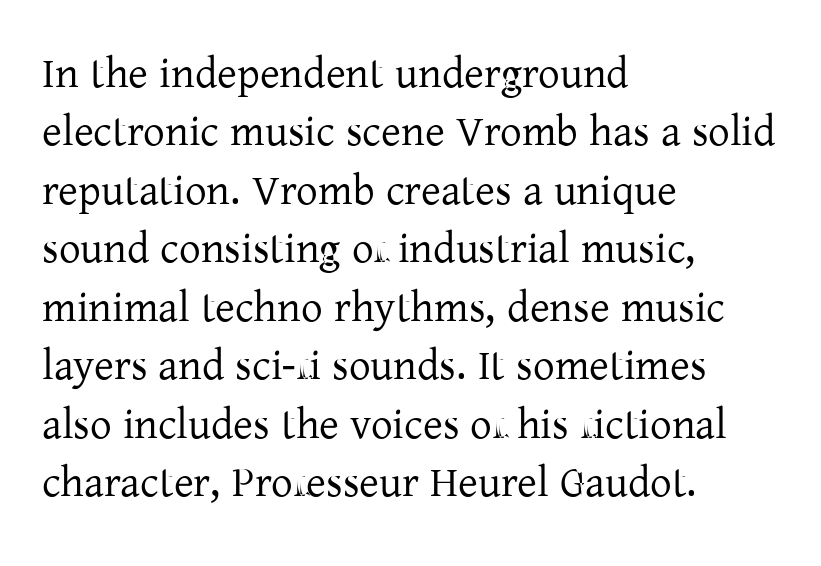
Q: Is the text bold? A: No.
Q: Is the text italic (slanted)? A: No, it is upright.
Q: Is the typeface a serif or a sans-serif typeface? A: Serif.
Q: Is the text underlined? A: No.
Q: How is the paragraph aligned? A: Left-aligned.
Q: Is the spacing between letters normal or unusually wide? A: Normal.
Q: Is the spacing between lines tight, normal or loose? A: Normal.
Q: Width (condensed, normal, or wide)? A: Normal.
Q: Stroke contrast? A: Low.
Q: x-height? A: Medium.
Q: Monospaced? A: No.
